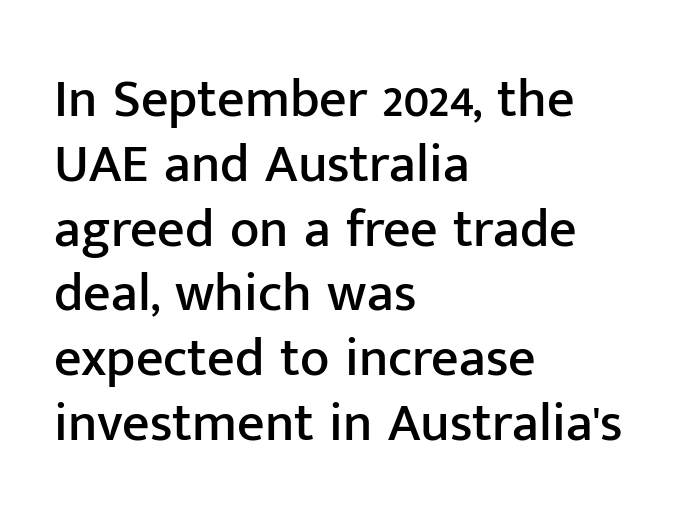
Q: Is the text italic (slanted)? A: No, it is upright.
Q: Is the typeface a serif or a sans-serif typeface? A: Sans-serif.
Q: Is the text underlined? A: No.
Q: How is the paragraph aligned? A: Left-aligned.
Q: Is the spacing between letters normal or unusually wide? A: Normal.
Q: Width (condensed, normal, or wide)? A: Normal.
Q: Stroke contrast? A: Low.
Q: x-height? A: Medium.
Q: Monospaced? A: No.
